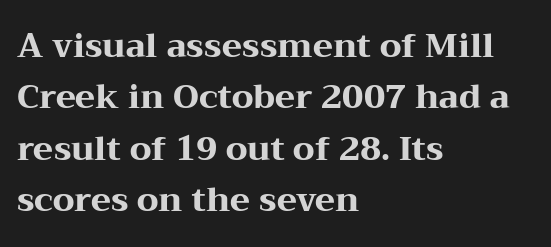
The image shows 33 px heavy, wide serif type, upright; set left-aligned, normal line spacing (1.56x), normal letter spacing, not underlined; medium stroke contrast and a medium x-height.
